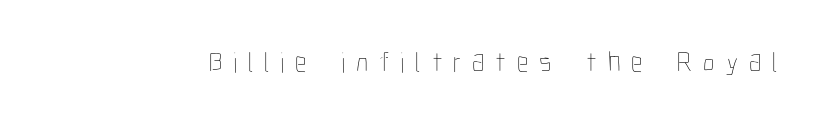
{"italic": "no", "bold": "no", "weight": "thin", "width": "condensed", "stroke_contrast": "low", "x_height": "medium", "monospaced": "no", "underline": "no", "letter_spacing": "wide", "letter_spacing_em": 0.37, "glyph_px": 29}
